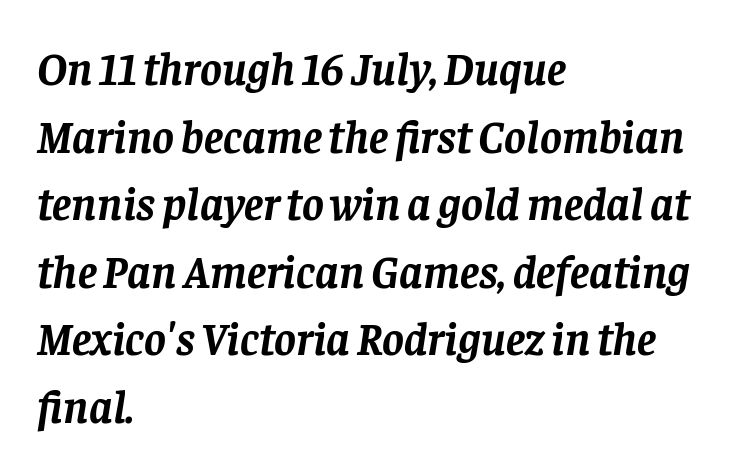
Q: Is the text bold? A: Yes.
Q: Is the text italic (slanted)? A: Yes, it leans right by about 8 degrees.
Q: Is the typeface a serif or a sans-serif typeface? A: Serif.
Q: Is the text underlined? A: No.
Q: How is the paragraph aligned? A: Left-aligned.
Q: Is the spacing between letters normal or unusually wide? A: Normal.
Q: Is the spacing between lines tight, normal or loose? A: Normal.
Q: Width (condensed, normal, or wide)? A: Normal.
Q: Stroke contrast? A: Low.
Q: x-height? A: Large.
Q: Monospaced? A: No.
